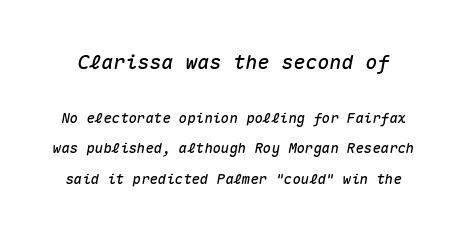
Standard letterfit; no display-style spreading of the glyphs. The first block has been scaled up relative to the second. The area under the type is left untouched. Looking at the ascenders, they clearly lean.
